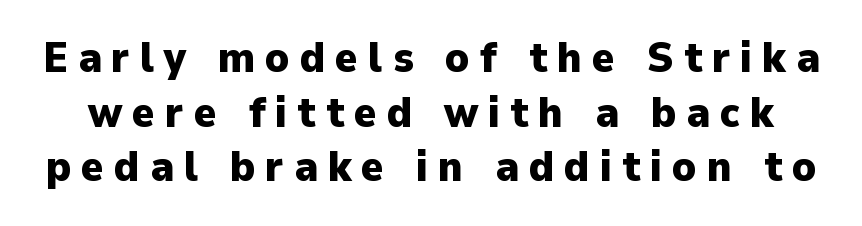
Q: Is the text bold? A: Yes.
Q: Is the text italic (slanted)? A: No, it is upright.
Q: Is the typeface a serif or a sans-serif typeface? A: Sans-serif.
Q: Is the text underlined? A: No.
Q: Is the spacing between letters normal or unusually wide? A: Unusually wide.
Q: Is the spacing between lines tight, normal or loose? A: Normal.
Q: Width (condensed, normal, or wide)? A: Normal.
Q: Stroke contrast? A: Low.
Q: x-height? A: Medium.
Q: Monospaced? A: No.
